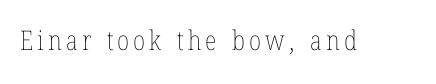
{"italic": "no", "bold": "no", "underline": "no", "glyph_px": 27}
